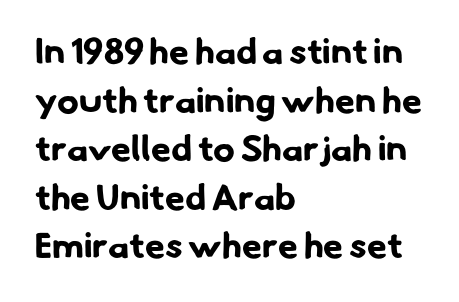
The image shows 36 px bold sans-serif type; set left-aligned, normal line spacing (1.35x), normal letter spacing, not underlined; low stroke contrast and a small x-height.
